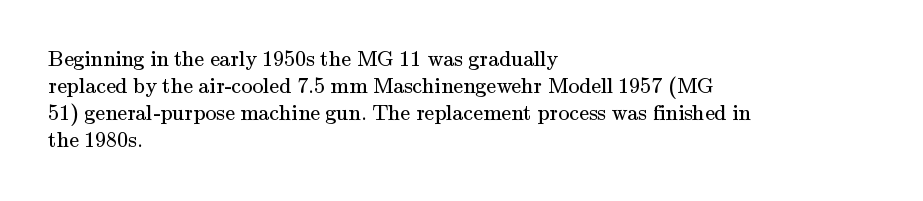
{"italic": "no", "bold": "no", "underline": "no", "align": "left", "line_spacing_ratio": 1.23, "letter_spacing": "normal", "letter_spacing_em": 0.0, "glyph_px": 22}
